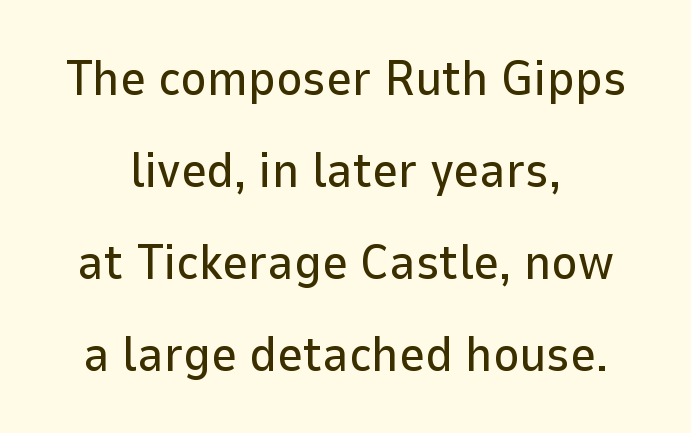
{"serif": "no", "italic": "no", "width": "normal", "stroke_contrast": "low", "x_height": "medium", "monospaced": "no", "underline": "no", "align": "center", "line_spacing_ratio": 1.84, "letter_spacing": "normal", "letter_spacing_em": 0.0, "glyph_px": 50}
